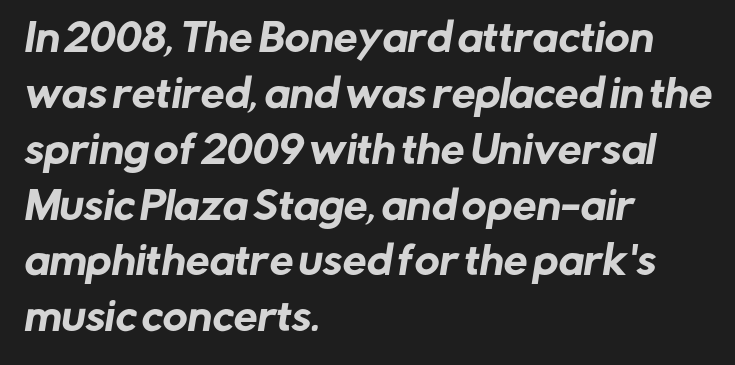
Each letter's strokes conclude bluntly, with no projecting serifs. The passage shown is typed in a proportional face where columns would drift. Nobody touched the tracking dial on this one. These lines sit exactly where default settings would place them. Reading down the block, your eye returns to a fixed left position each line.
